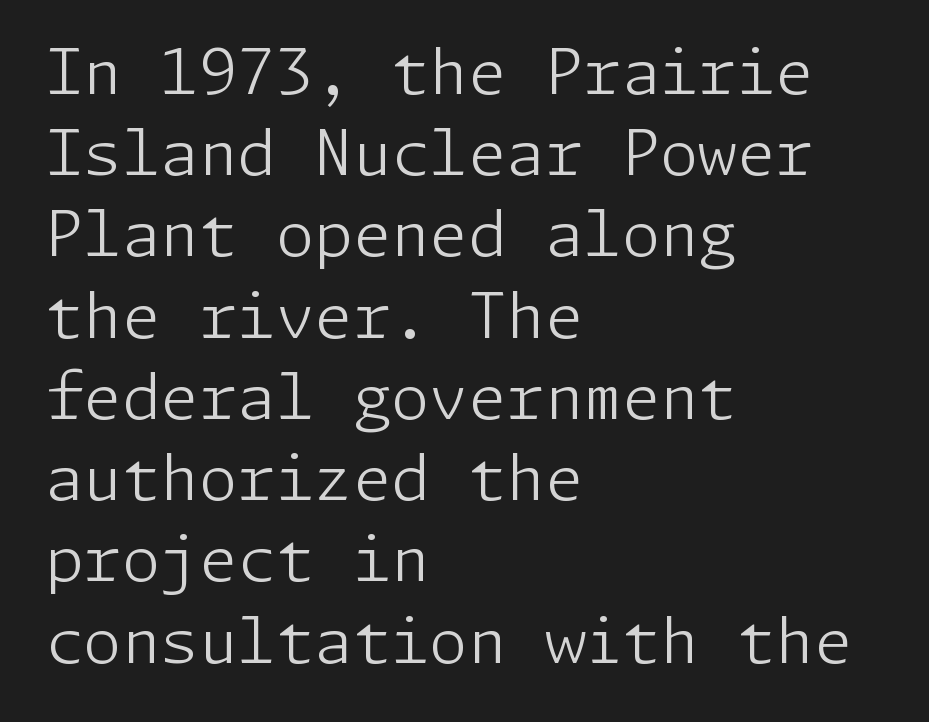
{"serif": "no", "italic": "no", "bold": "no", "weight": "light", "width": "normal", "stroke_contrast": "low", "x_height": "medium", "underline": "no", "align": "left", "line_spacing": "normal", "line_spacing_ratio": 1.31, "letter_spacing": "normal", "letter_spacing_em": 0.0, "glyph_px": 62}
